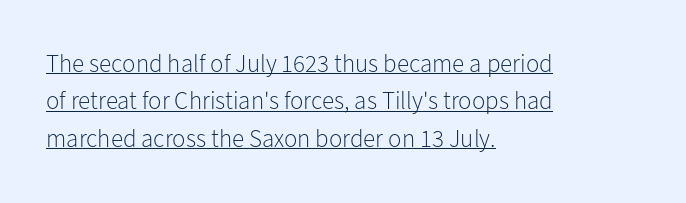
Q: Is the text bold? A: No.
Q: Is the text italic (slanted)? A: No, it is upright.
Q: Is the text underlined? A: Yes.
Q: How is the paragraph aligned? A: Left-aligned.
Q: Is the spacing between letters normal or unusually wide? A: Normal.
Q: Is the spacing between lines tight, normal or loose? A: Normal.
